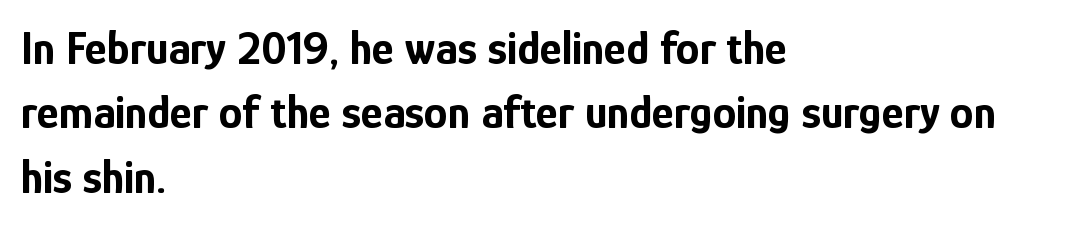
The image shows 47 px bold, condensed sans-serif type, upright; set left-aligned, normal line spacing (1.37x), normal letter spacing, not underlined; low stroke contrast and a medium x-height.
